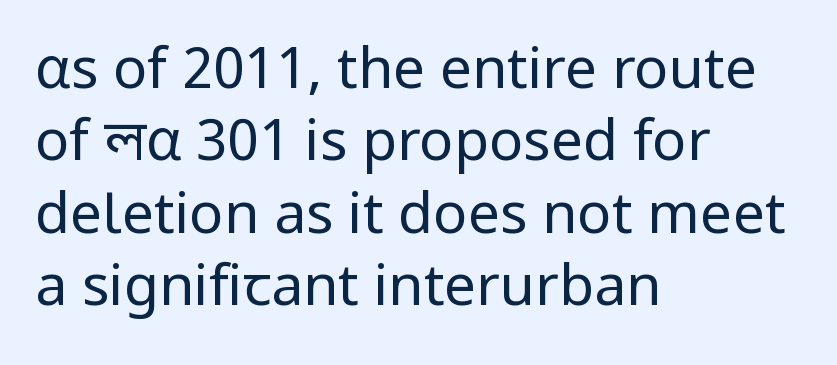
{"serif": "no", "italic": "no", "bold": "no", "weight": "regular", "width": "normal", "stroke_contrast": "low", "x_height": "medium", "monospaced": "no", "underline": "no", "align": "left", "line_spacing": "normal", "line_spacing_ratio": 1.27, "letter_spacing": "normal", "letter_spacing_em": 0.0, "glyph_px": 57}
